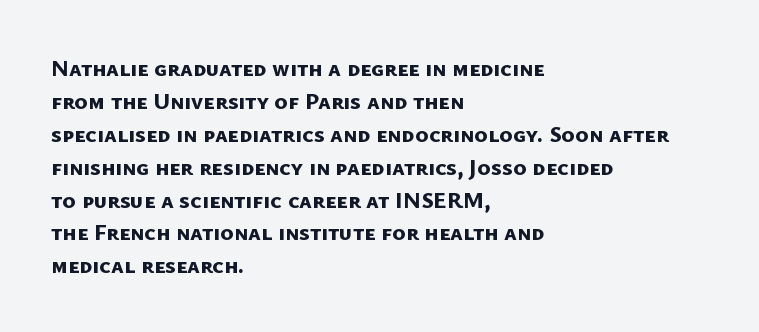
Check the space under the baseline: it is left empty. These lines carry a lot of weight — the face is fully bold. Compared with a centered layout, this one pins lines to the left instead. The horizontal fit of the characters is conventional and even. Interline gaps are of average width in this sample.
